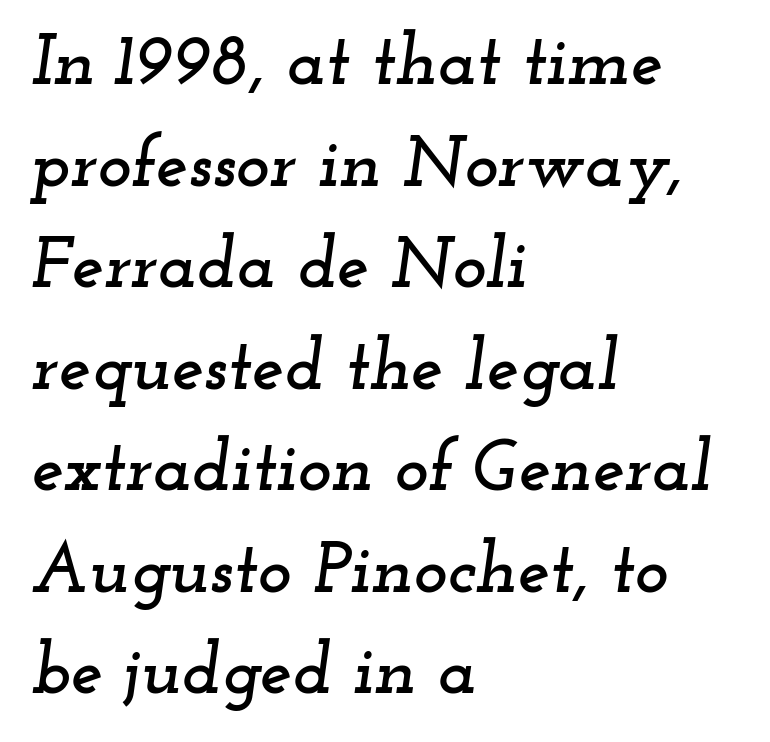
The compositor pushed each line to the left boundary. Tracking here is standard; glyphs follow each other at the usual distance. A serif font was chosen for this passage. In terms of posture, this sample is oblique. Descender tails drop into unmarked territory. The vertical gap from one line to the next is medium.
